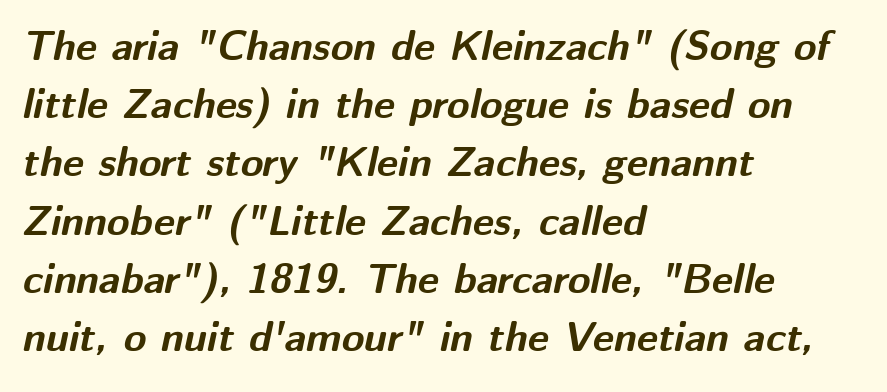
Q: Is the text bold? A: Yes.
Q: Is the text italic (slanted)? A: Yes, it leans right by about 12 degrees.
Q: Is the text underlined? A: No.
Q: How is the paragraph aligned? A: Left-aligned.
Q: Is the spacing between letters normal or unusually wide? A: Normal.
Q: Is the spacing between lines tight, normal or loose? A: Normal.
Q: Width (condensed, normal, or wide)? A: Normal.
Q: Stroke contrast? A: Medium.
Q: x-height? A: Medium.
Q: Monospaced? A: No.
